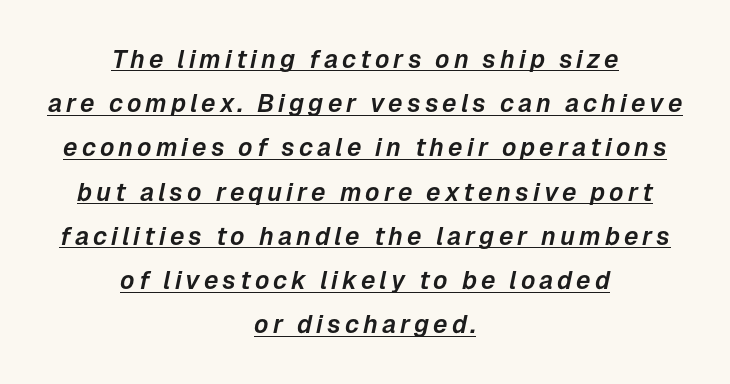
This sample uses an oblique cut, with every glyph tilted off the vertical. Underlined type. Horizontally, the lines are justified to the midpoint only.
